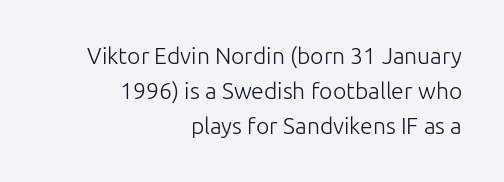
Q: Is the text bold? A: No.
Q: Is the text italic (slanted)? A: No, it is upright.
Q: Is the text underlined? A: No.
Q: How is the paragraph aligned? A: Right-aligned.
Q: Is the spacing between letters normal or unusually wide? A: Normal.
Q: Is the spacing between lines tight, normal or loose? A: Normal.
